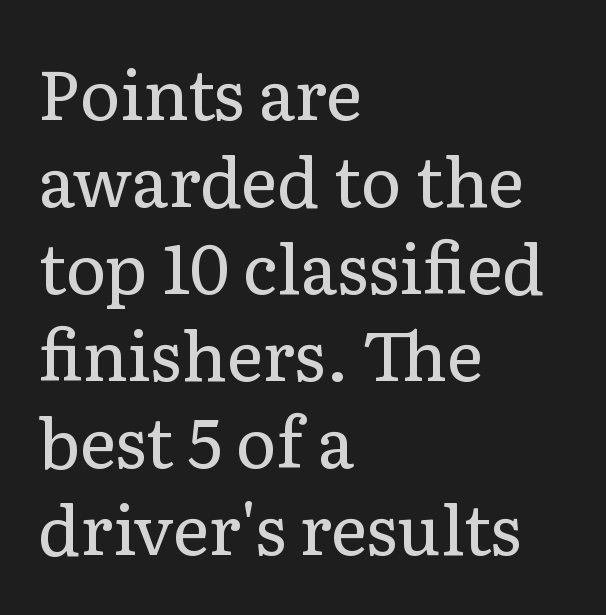
The image shows 69 px regular-weight serif type, upright; set left-aligned, normal line spacing (1.26x), normal letter spacing, not underlined; low stroke contrast and a medium x-height.
